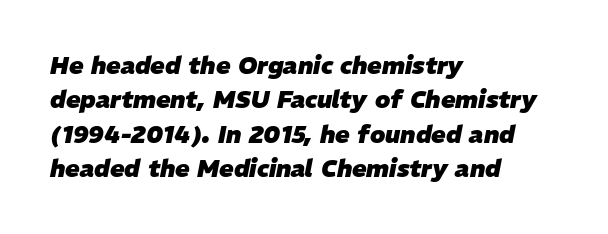
Any mark beneath the type? The region is blank. Notice how the passage keeps a crisp vertical edge on the left only. Letter spacing: default. Compared with typical paragraphs, the rows here are spaced about the same.
